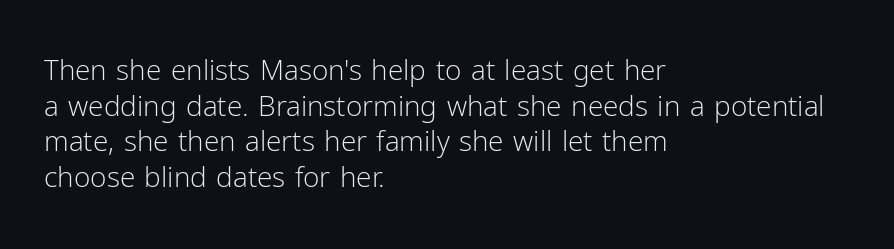
The image shows 28 px light sans-serif type, upright; set left-aligned, normal line spacing (1.27x), normal letter spacing, not underlined; low stroke contrast and a medium x-height.
